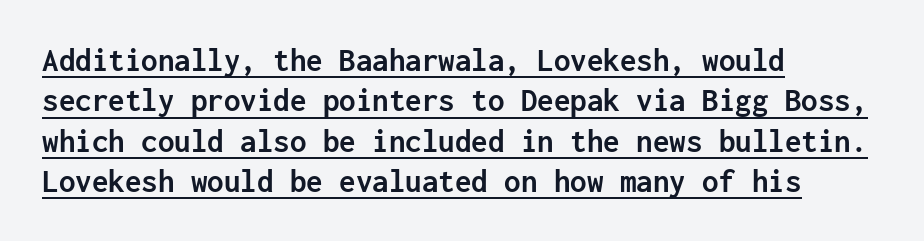
The image shows 33 px semibold sans-serif type, upright, monospaced; set left-aligned, line spacing 1.22x, normal letter spacing, underlined; low stroke contrast and a medium x-height.
